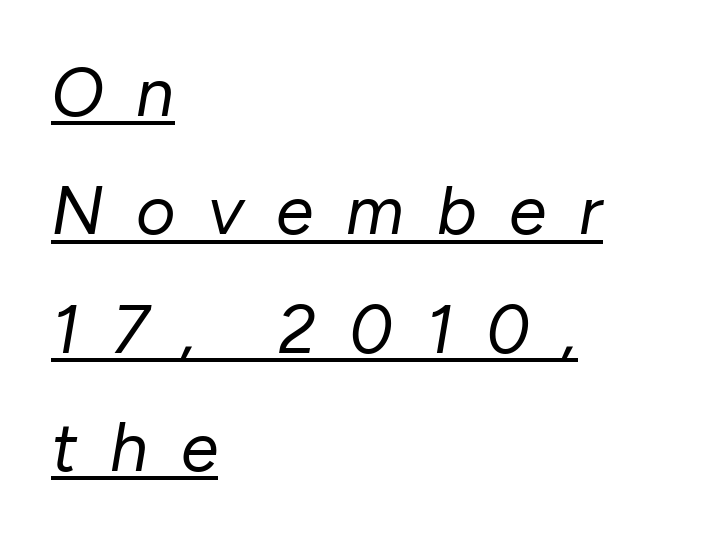
{"italic": "yes", "lean": "right", "slant_degrees": 10, "bold": "no", "weight": "regular", "width": "normal", "stroke_contrast": "low", "x_height": "medium", "monospaced": "no", "underline": "yes", "align": "left", "line_spacing_ratio": 1.74, "letter_spacing": "wide", "letter_spacing_em": 0.48, "glyph_px": 68}
